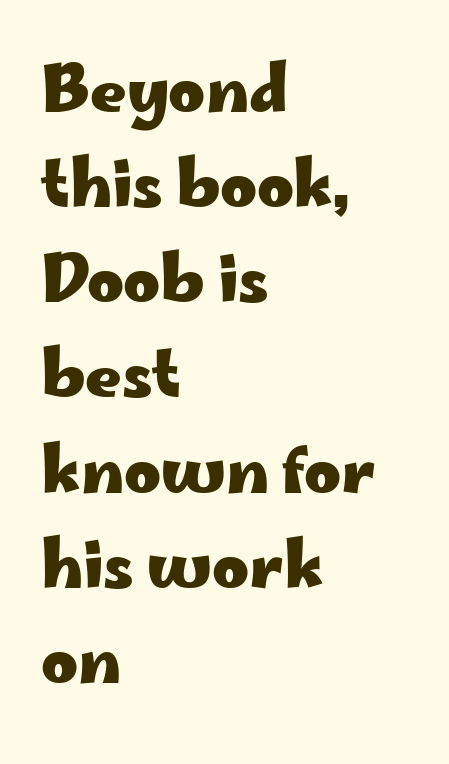
Nobody drew a line under any word here. Left-aligned paragraph, ragged on the right. Character widths vary here, with narrow letters taking less room than wide ones. The passage shown is emphatically bold. Are there feet on the stems? There aren't — it's a sans.
